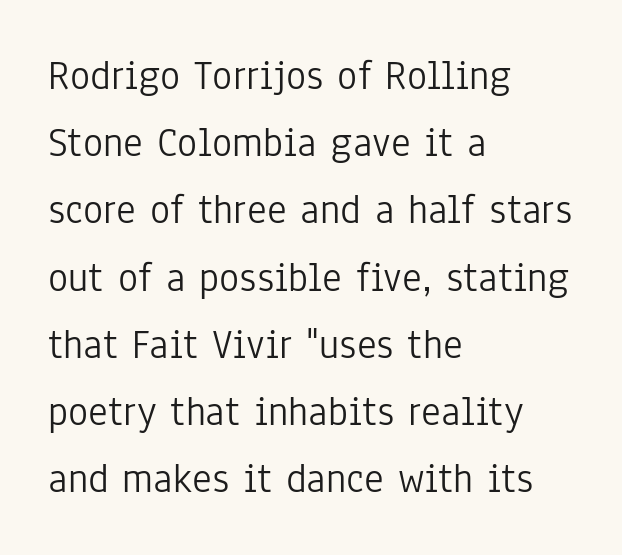
Standard letterfit; no display-style spreading of the glyphs. Any mark beneath the type? The region is blank. This sample uses an upright cut, with every glyph sitting square on the baseline. Each new line begins a customary step beneath the previous one. Casual observation: everything's shoved over to the left. Varying glyph widths throughout — classic text-font behaviour.
